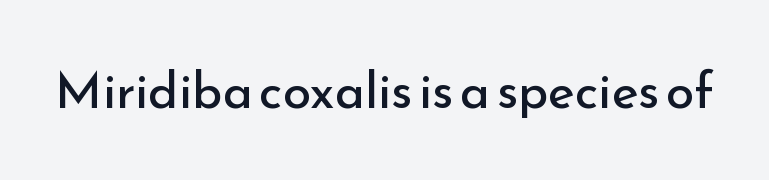
The image shows 51 px regular-weight sans-serif type, upright; set normal letter spacing, not underlined; low stroke contrast and a small x-height.
